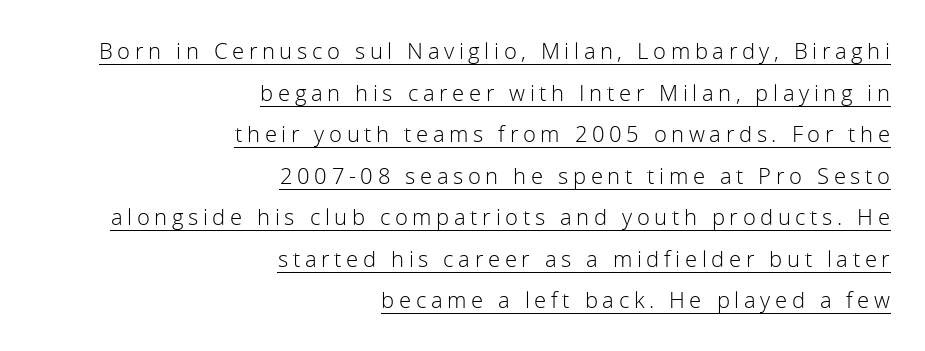
Q: Is the text bold? A: No.
Q: Is the text italic (slanted)? A: No, it is upright.
Q: Is the text underlined? A: Yes.
Q: How is the paragraph aligned? A: Right-aligned.
Q: Is the spacing between letters normal or unusually wide? A: Unusually wide.
